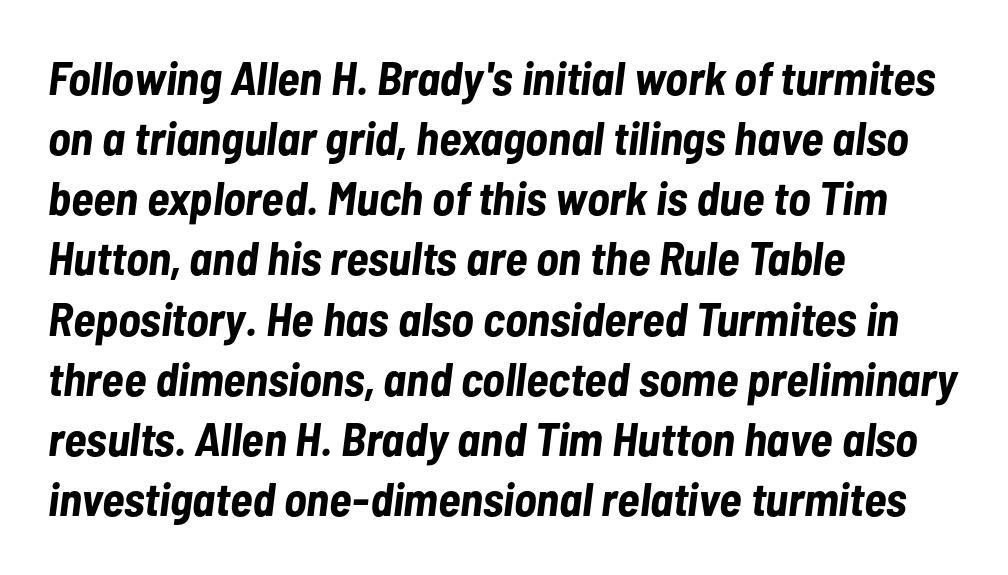
The image shows 47 px bold, condensed type, italic (leaning right); set left-aligned, normal line spacing (1.28x), normal letter spacing, not underlined; low stroke contrast and a medium x-height.
